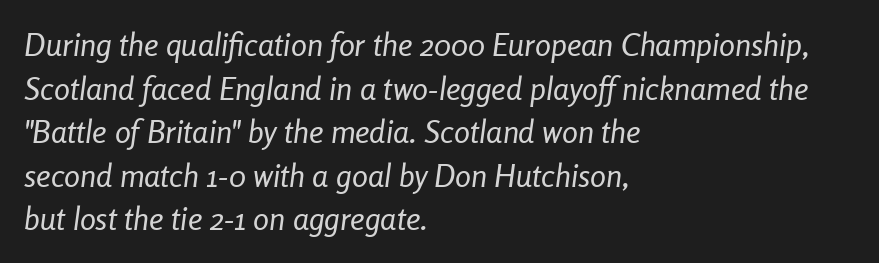
{"italic": "yes", "lean": "right", "slant_degrees": 8, "bold": "no", "weight": "regular", "width": "condensed", "stroke_contrast": "low", "x_height": "medium", "monospaced": "no", "underline": "no", "align": "left", "line_spacing": "normal", "line_spacing_ratio": 1.36, "letter_spacing": "normal", "letter_spacing_em": 0.0, "glyph_px": 32}
